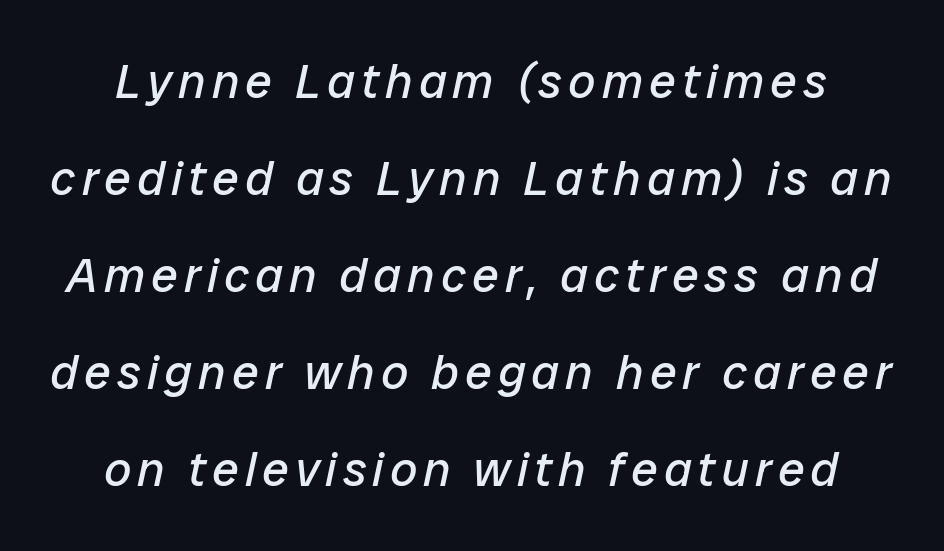
The space between consecutive lines is lavish. Looking at the ascenders, they clearly lean. The strip under each line holds only bare page. The weight tops out at a normal text grade. This sample has the flowing, uneven cadence of proportional lettering.
